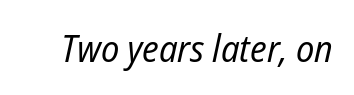
Characters follow at the spacing the type designer built in. Compared with a typical body face, this is equally light or lighter still. If you drew a line through each stem, it would be angled. The words here are not underlined. Is this a fixed-width face? No — the glyphs have proportional, varying widths.
